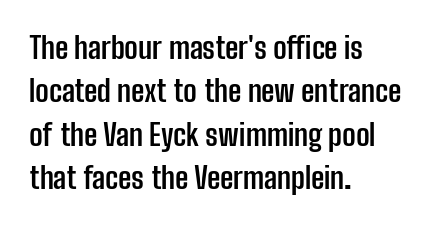
The image shows 30 px semibold, condensed sans-serif type, upright; set left-aligned, normal line spacing (1.45x), normal letter spacing, not underlined; low stroke contrast and a medium x-height.
